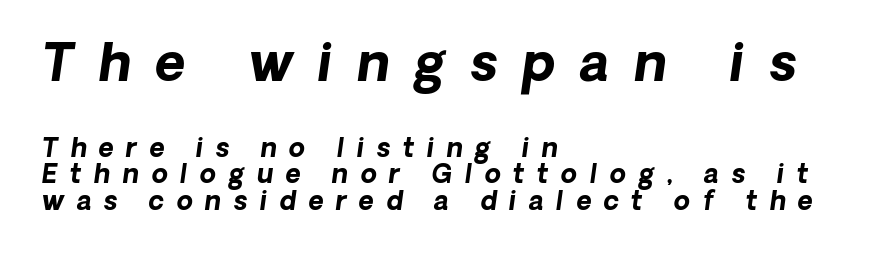
Q: Is the text bold? A: Yes.
Q: Is the text italic (slanted)? A: Yes, it leans right by about 8 degrees.
Q: Is the text underlined? A: No.
Q: How is the paragraph aligned? A: Left-aligned.
Q: Is the spacing between letters normal or unusually wide? A: Unusually wide.
Q: Is the spacing between lines tight, normal or loose? A: Tight.
Q: Which block of text is set in a larger size, the first (top) or the second (bottom)? A: The first (top) one.
Q: Width (condensed, normal, or wide)? A: Normal.
Q: Stroke contrast? A: Low.
Q: x-height? A: Medium.
Q: Monospaced? A: No.
